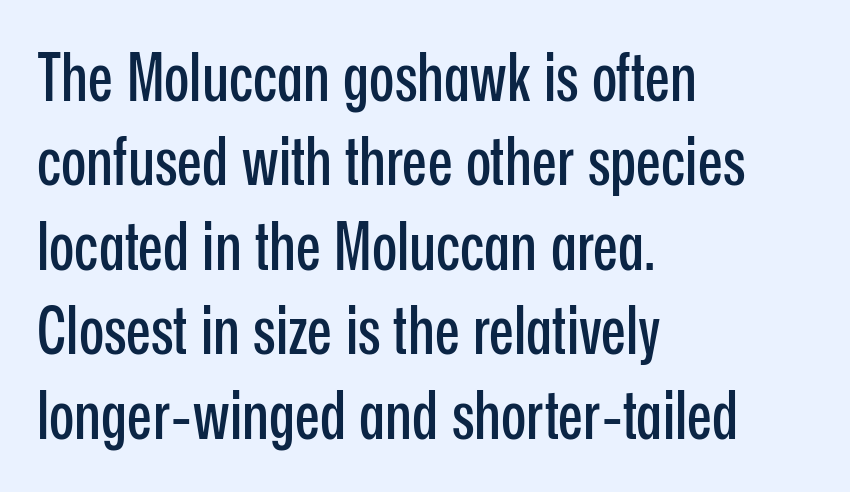
{"serif": "no", "italic": "no", "width": "condensed", "stroke_contrast": "low", "x_height": "medium", "monospaced": "no", "underline": "no", "align": "left", "line_spacing": "normal", "line_spacing_ratio": 1.28, "letter_spacing": "normal", "letter_spacing_em": 0.0, "glyph_px": 66}
